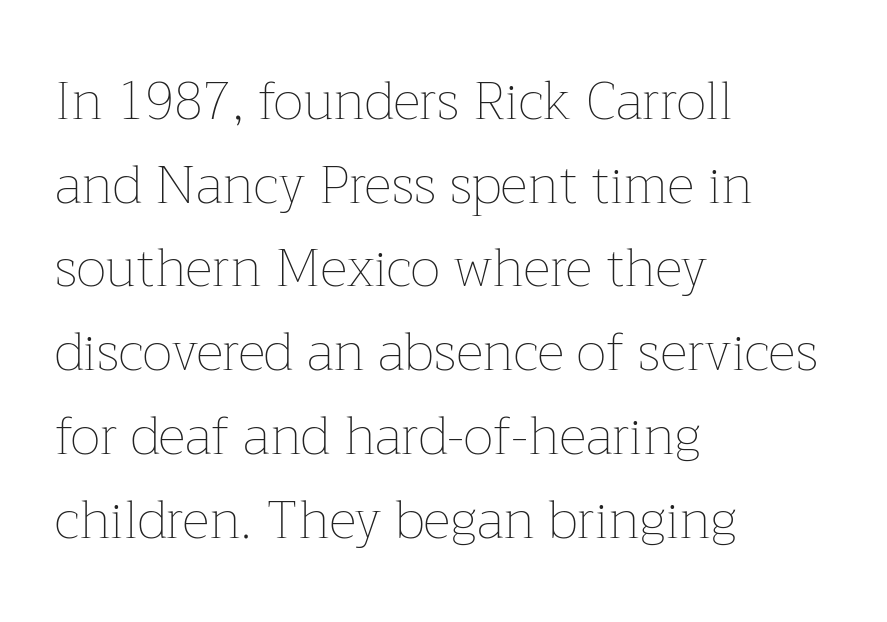
Q: Is the text bold? A: No.
Q: Is the text italic (slanted)? A: No, it is upright.
Q: Is the text underlined? A: No.
Q: How is the paragraph aligned? A: Left-aligned.
Q: Is the spacing between letters normal or unusually wide? A: Normal.
Q: Is the spacing between lines tight, normal or loose? A: Normal.
Q: Width (condensed, normal, or wide)? A: Normal.
Q: Stroke contrast? A: Low.
Q: x-height? A: Medium.
Q: Monospaced? A: No.
